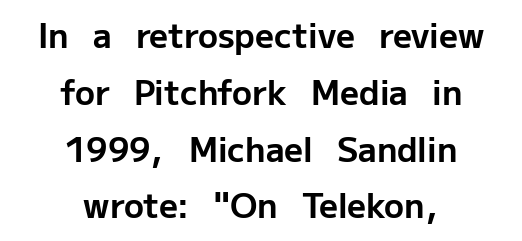
{"serif": "no", "italic": "no", "bold": "yes", "weight": "bold", "width": "normal", "stroke_contrast": "low", "x_height": "medium", "monospaced": "no", "underline": "no", "align": "center", "line_spacing_ratio": 1.72, "letter_spacing": "normal", "letter_spacing_em": 0.0, "glyph_px": 33}
